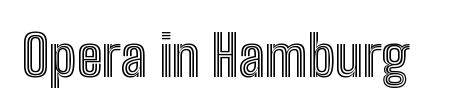
Q: Is the text italic (slanted)? A: No, it is upright.
Q: Is the text underlined? A: No.
Q: Is the spacing between letters normal or unusually wide? A: Normal.
Q: Width (condensed, normal, or wide)? A: Condensed.
Q: x-height? A: Medium.
Q: Monospaced? A: No.
